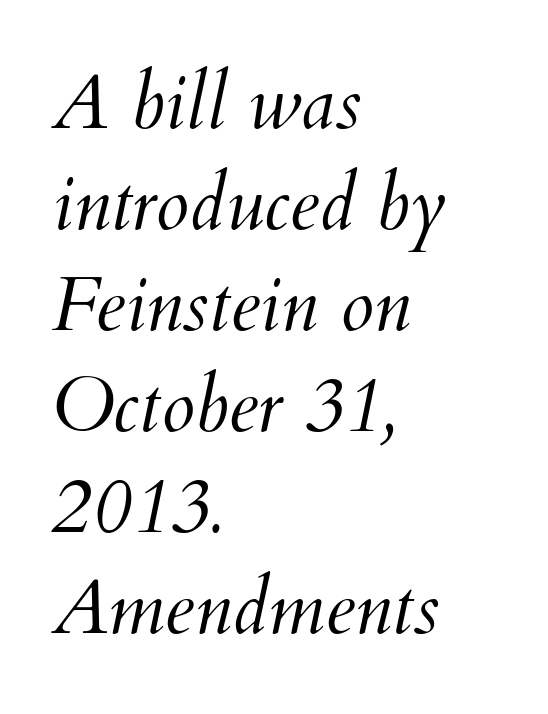
{"italic": "yes", "lean": "right", "slant_degrees": 12, "bold": "no", "weight": "light", "width": "normal", "stroke_contrast": "medium", "x_height": "small", "monospaced": "no", "underline": "no", "align": "left", "line_spacing": "normal", "line_spacing_ratio": 1.33, "letter_spacing": "normal", "letter_spacing_em": 0.0, "glyph_px": 76}
